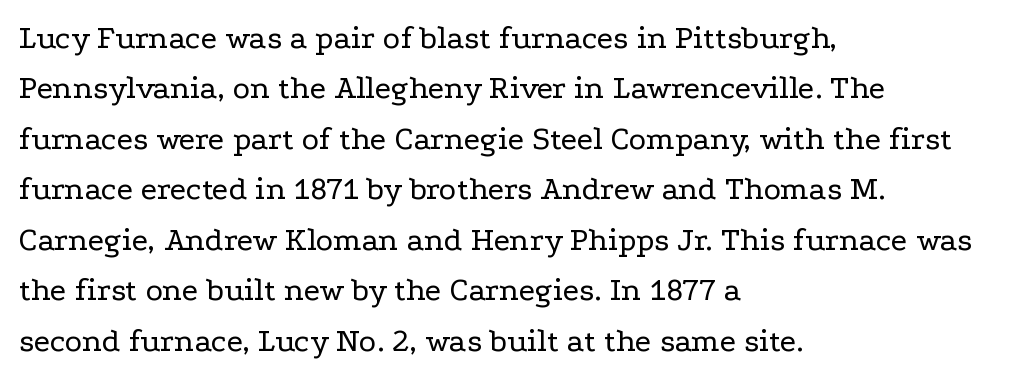
The face used here is proportionally spaced, like ordinary book or web type. Alignment: flush left. Each word holds together tightly as a unit, with standard inter-letter gaps. Any mark beneath the type? The region is blank.
